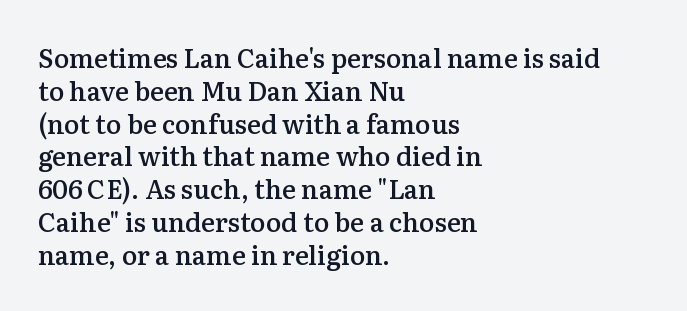
{"italic": "no", "bold": "semi", "underline": "no", "align": "left", "line_spacing": "normal", "line_spacing_ratio": 1.26, "letter_spacing": "normal", "letter_spacing_em": 0.0, "glyph_px": 26}
